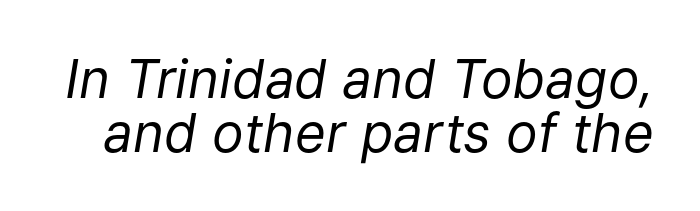
{"italic": "yes", "lean": "right", "slant_degrees": 9, "bold": "no", "weight": "regular", "width": "normal", "stroke_contrast": "low", "x_height": "medium", "monospaced": "no", "underline": "no", "line_spacing": "tight", "line_spacing_ratio": 1.01, "letter_spacing": "normal", "letter_spacing_em": 0.0, "glyph_px": 53}
